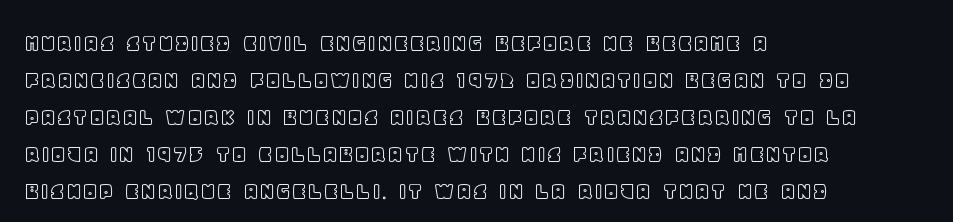
{"italic": "no", "underline": "no", "align": "left", "line_spacing": "normal", "line_spacing_ratio": 1.42, "letter_spacing": "normal", "letter_spacing_em": 0.0, "glyph_px": 26}
